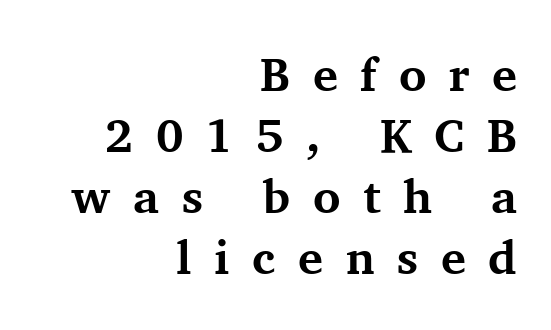
The image shows 47 px bold serif type, upright; set right-aligned, normal line spacing (1.3x), unusually wide letter spacing (+0.48 em), not underlined; medium stroke contrast and a medium x-height.
